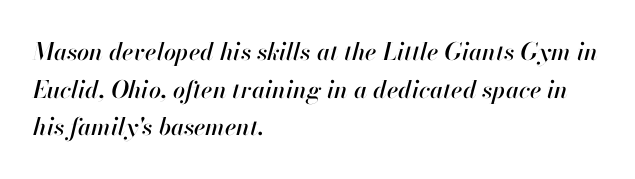
Horizontal bands of white between lines are of average thickness. Caption: multi-line text, flush left, ragged right. The passage shown has conventional tracking throughout. Quick note: underline off.
